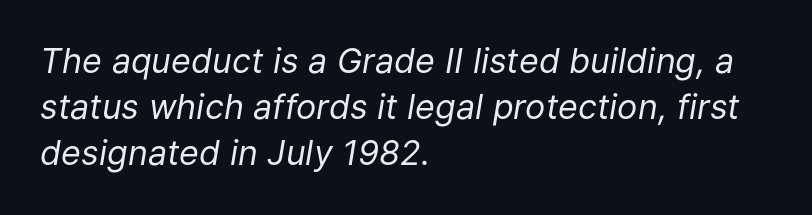
Q: Is the text bold? A: No.
Q: Is the text italic (slanted)? A: Yes, it leans right by about 9 degrees.
Q: Is the text underlined? A: No.
Q: How is the paragraph aligned? A: Left-aligned.
Q: Is the spacing between letters normal or unusually wide? A: Normal.
Q: Is the spacing between lines tight, normal or loose? A: Normal.
Q: Width (condensed, normal, or wide)? A: Normal.
Q: Stroke contrast? A: Low.
Q: x-height? A: Medium.
Q: Monospaced? A: No.
